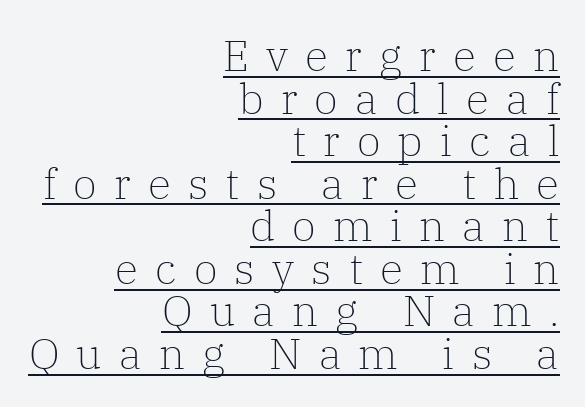
{"serif": "yes", "italic": "no", "bold": "no", "weight": "light", "width": "normal", "stroke_contrast": "low", "x_height": "medium", "monospaced": "no", "underline": "yes", "align": "right", "line_spacing": "tight", "line_spacing_ratio": 0.99, "letter_spacing": "wide", "letter_spacing_em": 0.4, "glyph_px": 43}
